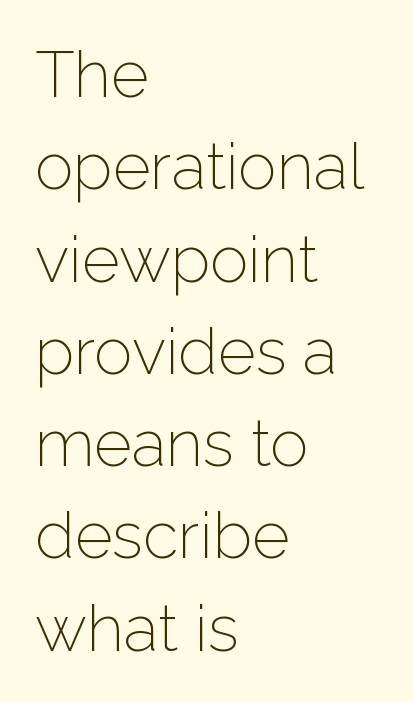
Q: Is the text bold? A: No.
Q: Is the text italic (slanted)? A: No, it is upright.
Q: Is the typeface a serif or a sans-serif typeface? A: Sans-serif.
Q: Is the text underlined? A: No.
Q: How is the paragraph aligned? A: Left-aligned.
Q: Is the spacing between letters normal or unusually wide? A: Normal.
Q: Is the spacing between lines tight, normal or loose? A: Normal.
Q: Width (condensed, normal, or wide)? A: Normal.
Q: Stroke contrast? A: Low.
Q: x-height? A: Medium.
Q: Monospaced? A: No.
